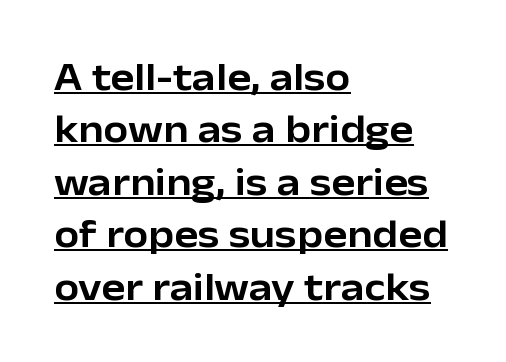
{"serif": "no", "italic": "no", "width": "normal", "stroke_contrast": "low", "x_height": "medium", "monospaced": "no", "underline": "yes", "align": "left", "line_spacing": "normal", "line_spacing_ratio": 1.31, "letter_spacing": "normal", "letter_spacing_em": 0.0, "glyph_px": 40}
